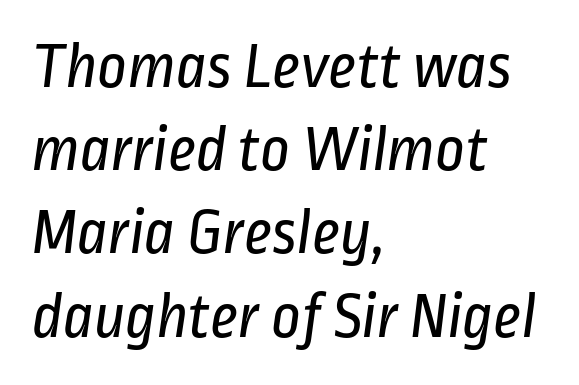
Q: Is the text bold? A: No.
Q: Is the typeface a serif or a sans-serif typeface? A: Sans-serif.
Q: Is the text underlined? A: No.
Q: How is the paragraph aligned? A: Left-aligned.
Q: Is the spacing between letters normal or unusually wide? A: Normal.
Q: Is the spacing between lines tight, normal or loose? A: Normal.
Q: Width (condensed, normal, or wide)? A: Condensed.
Q: Stroke contrast? A: Low.
Q: x-height? A: Medium.
Q: Monospaced? A: No.
